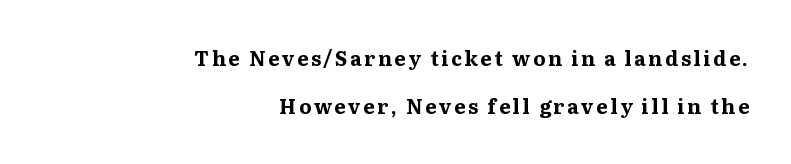
The image shows 20 px bold type, upright; set right-aligned, loose line spacing (2.42x), not underlined.
